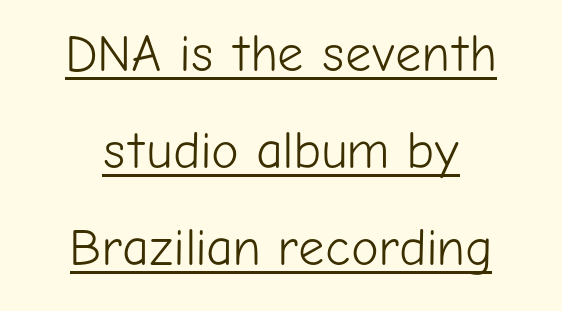
Q: Is the text bold? A: No.
Q: Is the text italic (slanted)? A: No, it is upright.
Q: Is the typeface a serif or a sans-serif typeface? A: Sans-serif.
Q: Is the text underlined? A: Yes.
Q: How is the paragraph aligned? A: Centered.
Q: Is the spacing between letters normal or unusually wide? A: Normal.
Q: Width (condensed, normal, or wide)? A: Normal.
Q: Stroke contrast? A: Low.
Q: x-height? A: Medium.
Q: Monospaced? A: No.
